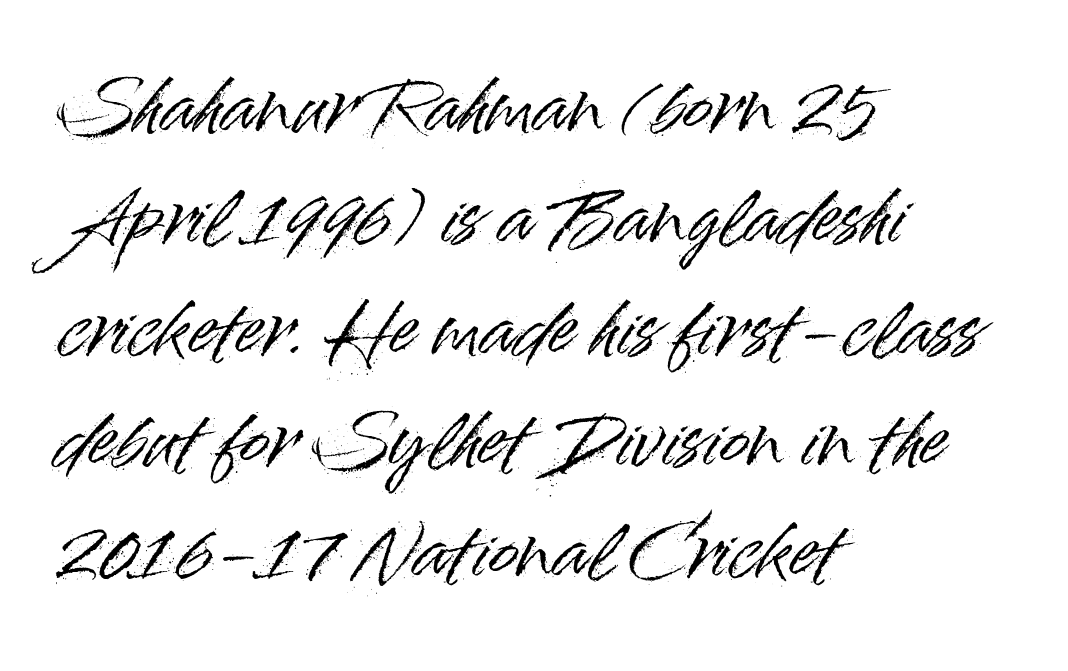
{"serif": "no", "width": "normal", "stroke_contrast": "high", "x_height": "small", "monospaced": "no", "underline": "no", "align": "left", "line_spacing": "normal", "line_spacing_ratio": 1.59, "letter_spacing": "normal", "letter_spacing_em": 0.0, "glyph_px": 70}
